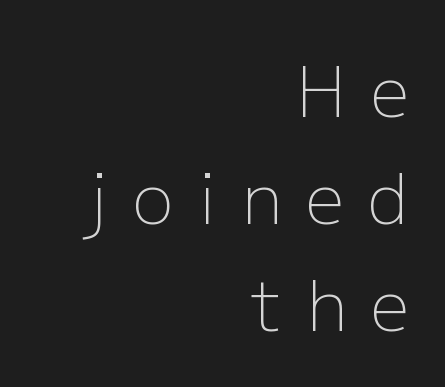
Someone cranked the tracking dial way up on this one. When letters stand straight like this, we call the style roman or upright. No heavy texture on the line: the type isn't bold. Clear beneath every line of the passage. Each letter keeps its own natural width here, so spacing adapts to shape. Rows of type keep a routine distance in the vertical direction.
